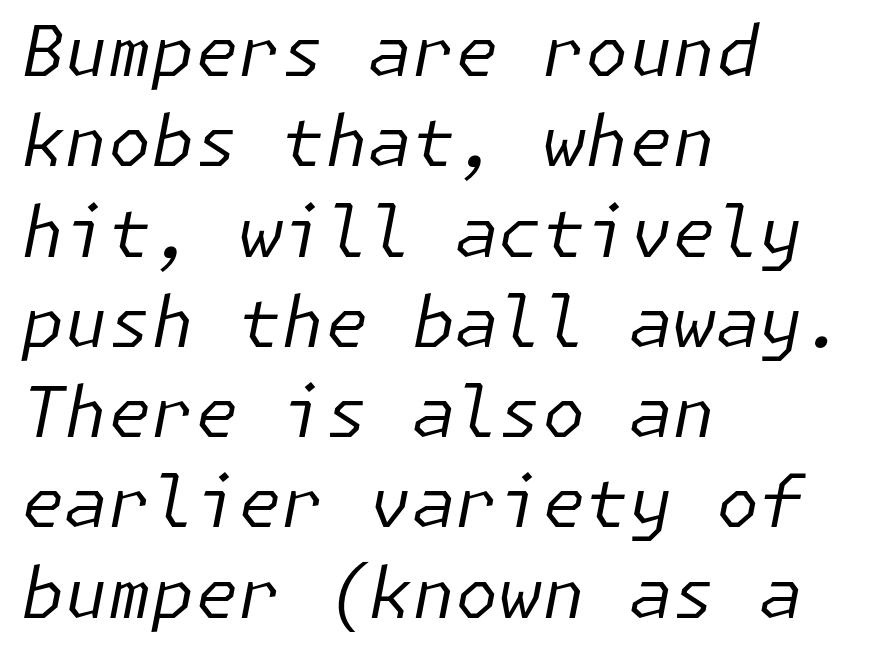
No letter is thick-stroked: the sample isn't bold. Look at the tracking — it's just the regular setting, nothing added. One glance says typical: line gaps are just what's usual. If you drew a line through each stem, it would be angled. Visually the block forms a straight wall on the left and a jagged coastline on the right.
